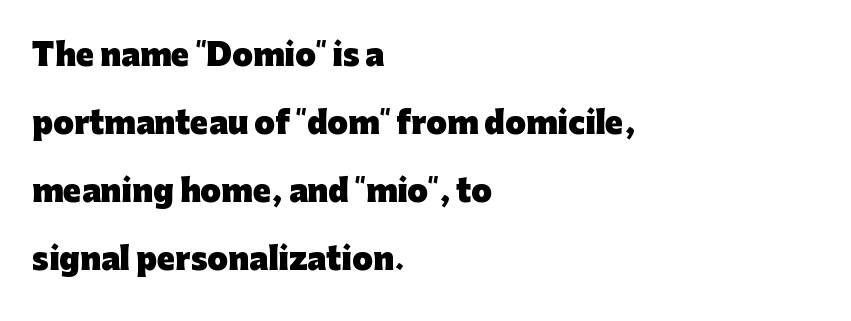
{"serif": "no", "italic": "no", "bold": "yes", "weight": "heavy", "width": "normal", "stroke_contrast": "low", "x_height": "medium", "monospaced": "no", "underline": "no", "align": "left", "line_spacing": "loose", "line_spacing_ratio": 2.27, "letter_spacing": "normal", "letter_spacing_em": 0.0, "glyph_px": 30}
